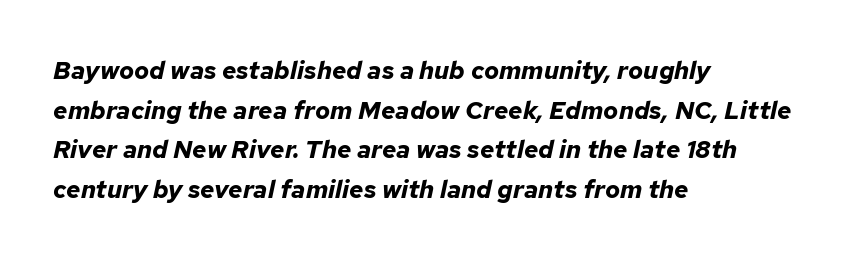
{"italic": "yes", "lean": "right", "slant_degrees": 12, "bold": "yes", "underline": "no", "align": "left", "line_spacing": "normal", "line_spacing_ratio": 1.59, "letter_spacing": "normal", "letter_spacing_em": 0.0, "glyph_px": 25}
